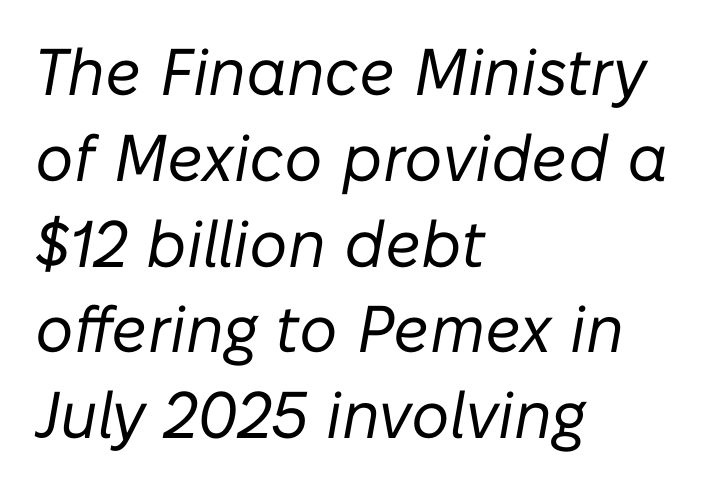
This rendering features lettering with no underline. Does the copy run flush right? No — it runs flush left. Nobody touched the tracking dial on this one. The vertical gap from one line to the next is medium.
